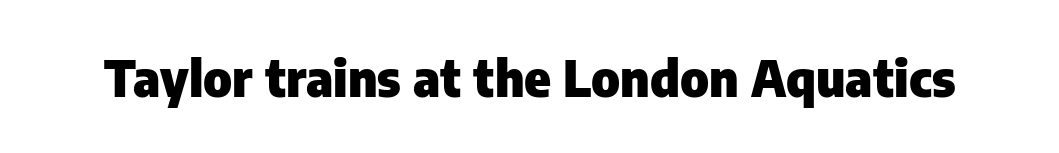
The image shows 50 px heavy sans-serif type, upright; set normal letter spacing, not underlined; low stroke contrast and a medium x-height.
